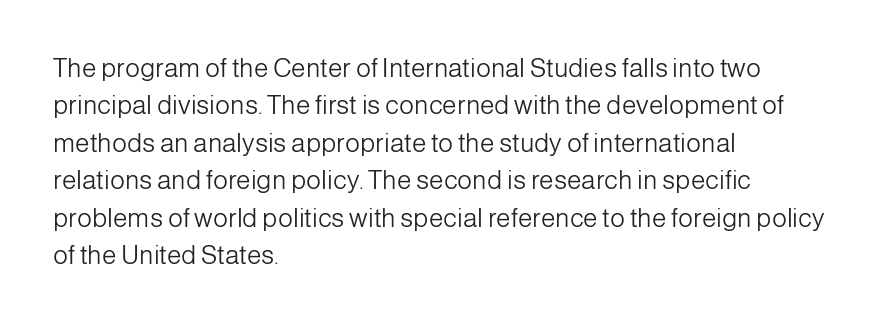
Is the letter spacing exaggerated? No — it looks like the ordinary default. This block has exactly the height ordinary leading produces. This is the regular roman posture of the typeface. Weight: not bold — regular or lighter.
